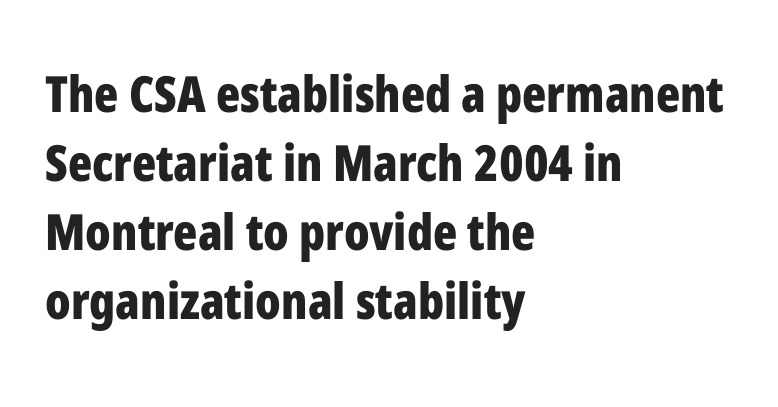
{"serif": "no", "italic": "no", "bold": "yes", "weight": "bold", "width": "condensed", "stroke_contrast": "low", "x_height": "medium", "monospaced": "no", "underline": "no", "align": "left", "line_spacing": "normal", "line_spacing_ratio": 1.38, "letter_spacing": "normal", "letter_spacing_em": 0.0, "glyph_px": 50}
